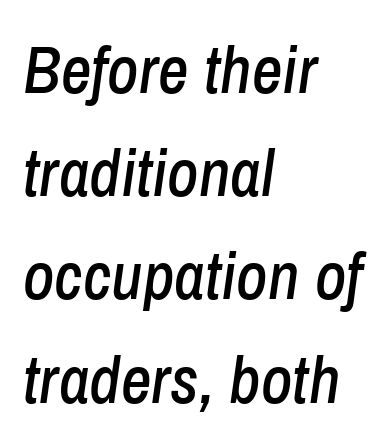
Q: Is the text italic (slanted)? A: Yes, it leans right by about 8 degrees.
Q: Is the text underlined? A: No.
Q: How is the paragraph aligned? A: Left-aligned.
Q: Is the spacing between letters normal or unusually wide? A: Normal.
Q: Is the spacing between lines tight, normal or loose? A: Normal.
Q: Width (condensed, normal, or wide)? A: Condensed.
Q: Stroke contrast? A: Low.
Q: x-height? A: Medium.
Q: Monospaced? A: No.
